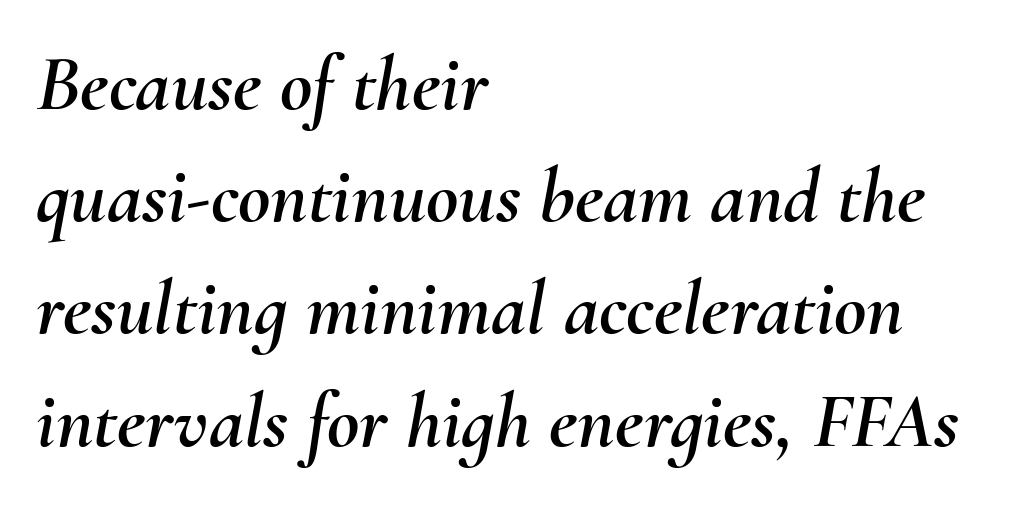
{"italic": "yes", "lean": "right", "slant_degrees": 10, "width": "normal", "stroke_contrast": "medium", "x_height": "small", "monospaced": "no", "underline": "no", "align": "left", "line_spacing": "normal", "line_spacing_ratio": 1.42, "letter_spacing": "normal", "letter_spacing_em": 0.0, "glyph_px": 79}
